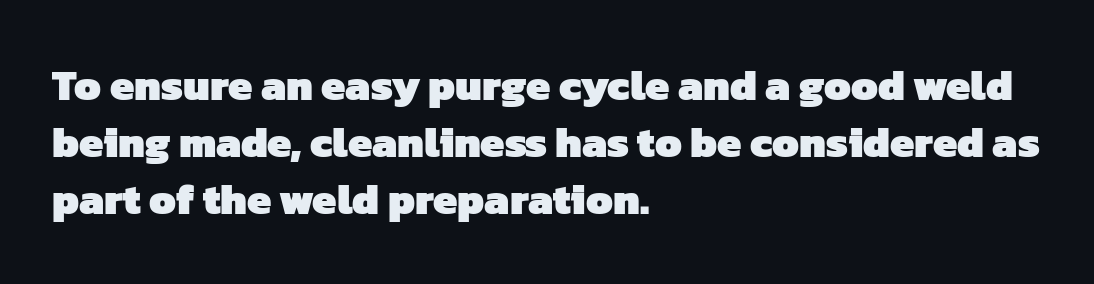
Q: Is the text bold? A: Yes.
Q: Is the typeface a serif or a sans-serif typeface? A: Sans-serif.
Q: Is the text underlined? A: No.
Q: How is the paragraph aligned? A: Left-aligned.
Q: Is the spacing between letters normal or unusually wide? A: Normal.
Q: Is the spacing between lines tight, normal or loose? A: Normal.
Q: Width (condensed, normal, or wide)? A: Normal.
Q: Stroke contrast? A: Low.
Q: x-height? A: Medium.
Q: Monospaced? A: No.
